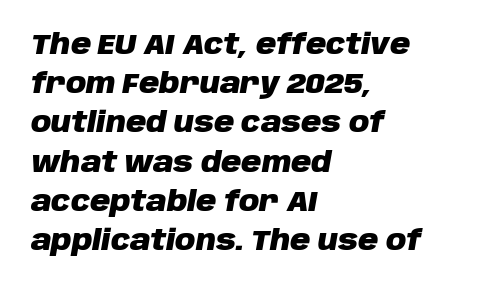
Each line starts at the same left margin while the right side varies. Characters follow at the spacing the type designer built in. Words float on clear page, feet unadorned. Each glyph is drawn with heavy, bold strokes. This block has exactly the height ordinary leading produces. A typesetter would call this proportional, since set widths differ per character.
